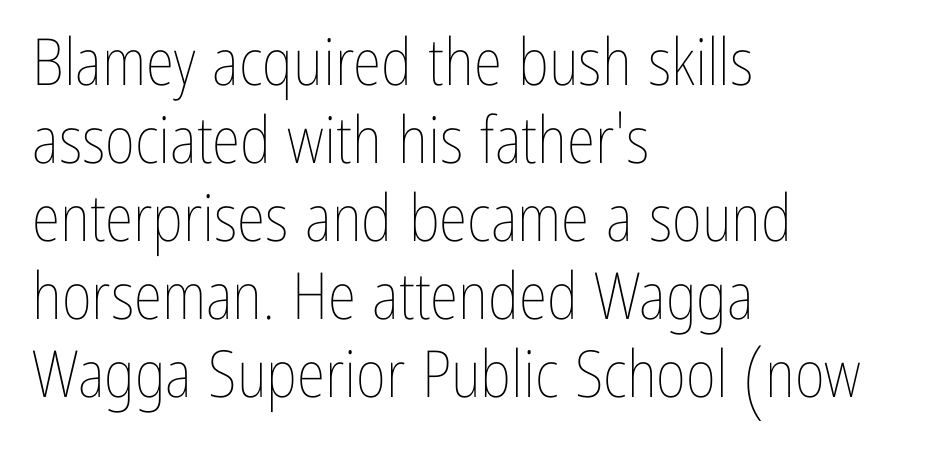
Quick note: not italic, upright. Short and long lines alike share a common starting point at left. Underlining? Definitely not there. These lines are rendered in a variable-pitch font. A light-to-regular cut is what we see here.
